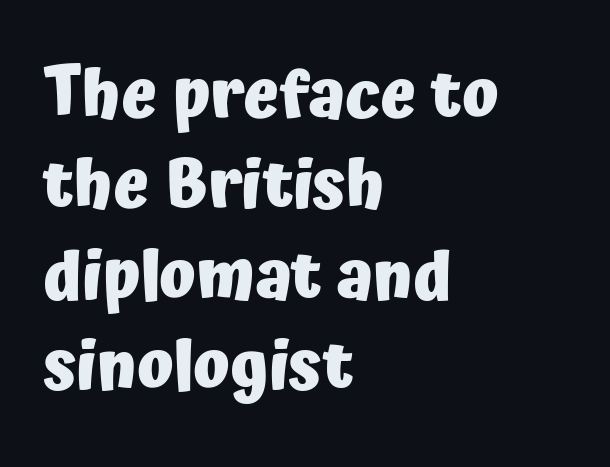
{"serif": "no", "italic": "no", "bold": "yes", "weight": "heavy", "width": "normal", "stroke_contrast": "low", "x_height": "medium", "monospaced": "no", "underline": "no", "align": "left", "line_spacing": "normal", "line_spacing_ratio": 1.35, "letter_spacing": "normal", "letter_spacing_em": 0.0, "glyph_px": 67}
